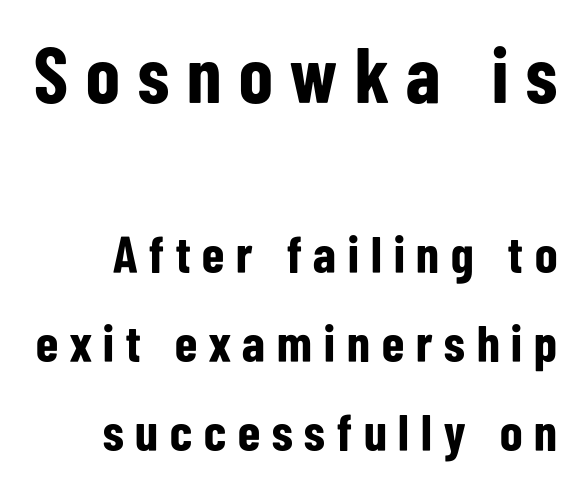
{"serif": "no", "italic": "no", "bold": "yes", "weight": "bold", "width": "condensed", "stroke_contrast": "low", "x_height": "medium", "monospaced": "no", "underline": "no", "line_spacing_ratio": 1.71, "letter_spacing": "wide", "letter_spacing_em": 0.23, "larger_block": "first", "size_ratio": 1.5, "glyph_px": 78}
